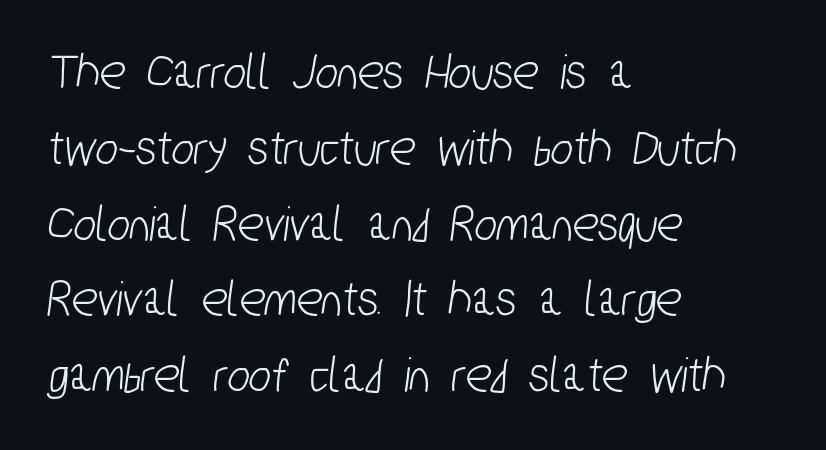
The rendering uses natural spacing where letterforms have individual widths. This rendering features lettering with no underline. Short and long lines alike share a common starting point at left. You can tell from the bare stems that sans-serif type was used.
